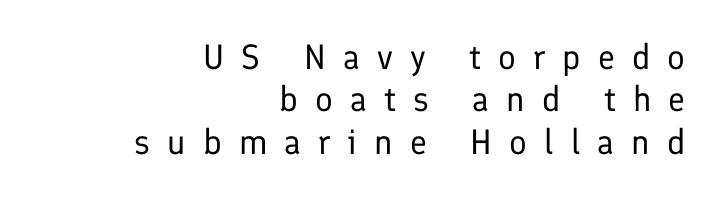
{"serif": "no", "italic": "no", "bold": "no", "weight": "regular", "width": "normal", "stroke_contrast": "low", "x_height": "medium", "monospaced": "no", "underline": "no", "align": "right", "line_spacing_ratio": 1.21, "letter_spacing": "wide", "letter_spacing_em": 0.49, "glyph_px": 35}
